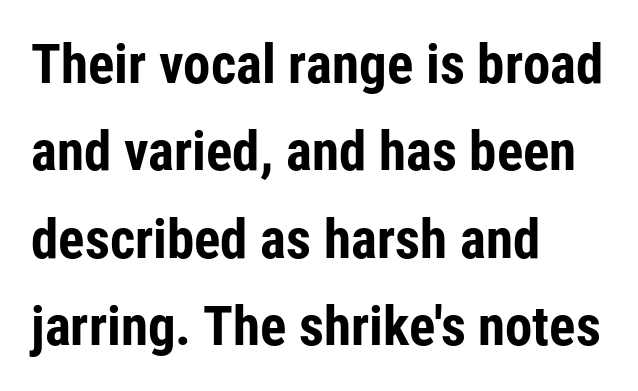
Q: Is the text bold? A: Yes.
Q: Is the text italic (slanted)? A: No, it is upright.
Q: Is the typeface a serif or a sans-serif typeface? A: Sans-serif.
Q: Is the text underlined? A: No.
Q: How is the paragraph aligned? A: Left-aligned.
Q: Is the spacing between letters normal or unusually wide? A: Normal.
Q: Is the spacing between lines tight, normal or loose? A: Normal.
Q: Width (condensed, normal, or wide)? A: Condensed.
Q: Stroke contrast? A: Low.
Q: x-height? A: Medium.
Q: Monospaced? A: No.
